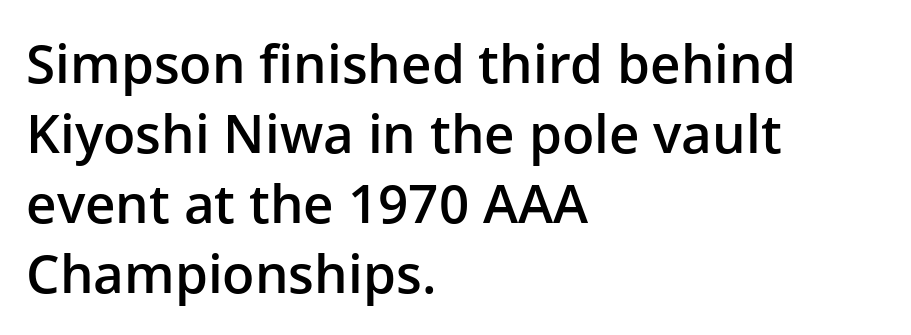
Q: Is the text bold? A: Semi-bold.
Q: Is the text italic (slanted)? A: No, it is upright.
Q: Is the typeface a serif or a sans-serif typeface? A: Sans-serif.
Q: Is the text underlined? A: No.
Q: How is the paragraph aligned? A: Left-aligned.
Q: Is the spacing between letters normal or unusually wide? A: Normal.
Q: Is the spacing between lines tight, normal or loose? A: Normal.
Q: Width (condensed, normal, or wide)? A: Normal.
Q: Stroke contrast? A: Low.
Q: x-height? A: Medium.
Q: Monospaced? A: No.
